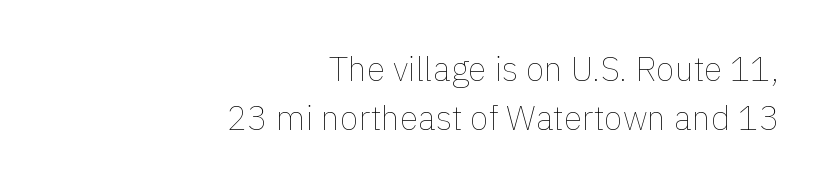
A typesetter would call this zero additional tracking. Notice how descenders clear the ascenders below comfortably — that's standard leading. Proportional: the letters do not fall into vertical columns. The letters stand straight up with perfectly vertical stems.
